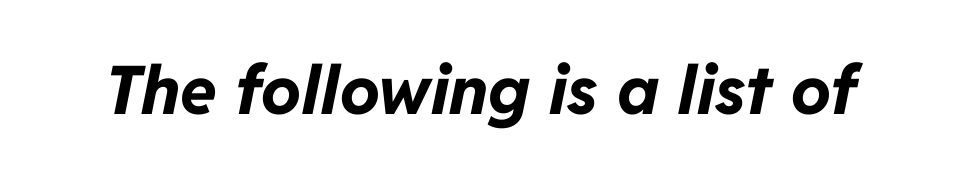
{"italic": "yes", "lean": "right", "slant_degrees": 11, "bold": "yes", "weight": "bold", "width": "normal", "stroke_contrast": "low", "x_height": "medium", "monospaced": "no", "underline": "no", "letter_spacing": "normal", "letter_spacing_em": 0.0, "glyph_px": 67}
